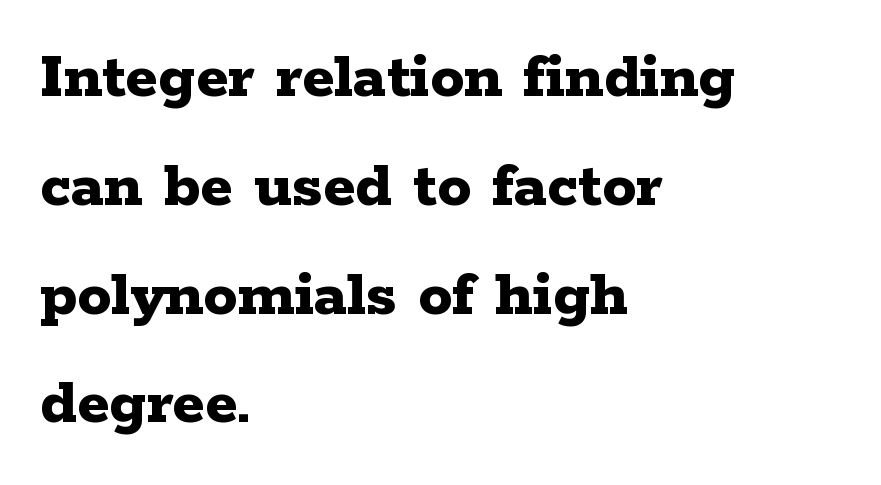
{"serif": "yes", "italic": "no", "bold": "yes", "weight": "bold", "width": "wide", "stroke_contrast": "low", "x_height": "medium", "monospaced": "no", "underline": "no", "align": "left", "line_spacing": "normal", "line_spacing_ratio": 1.6, "letter_spacing": "normal", "letter_spacing_em": 0.0, "glyph_px": 68}
